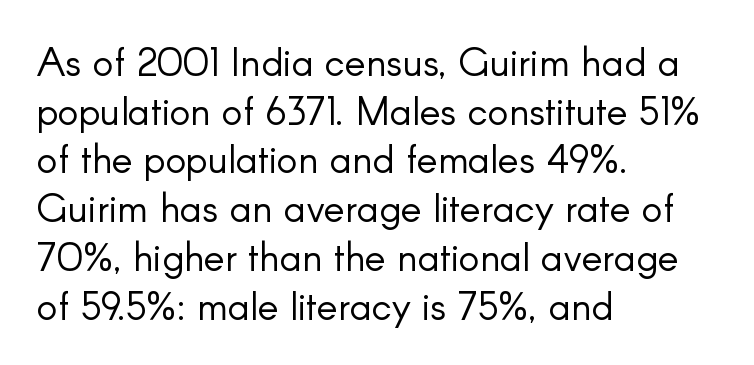
The image shows 39 px light sans-serif type, upright; set left-aligned, normal line spacing (1.25x), normal letter spacing, not underlined; low stroke contrast and a small x-height.
